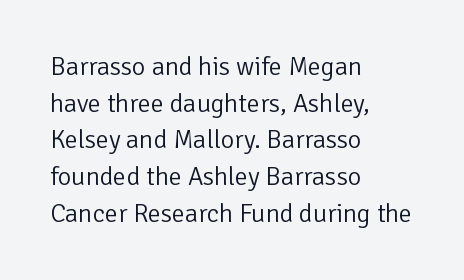
Q: Is the text bold? A: No.
Q: Is the text italic (slanted)? A: No, it is upright.
Q: Is the text underlined? A: No.
Q: How is the paragraph aligned? A: Left-aligned.
Q: Is the spacing between letters normal or unusually wide? A: Normal.
Q: Is the spacing between lines tight, normal or loose? A: Normal.
